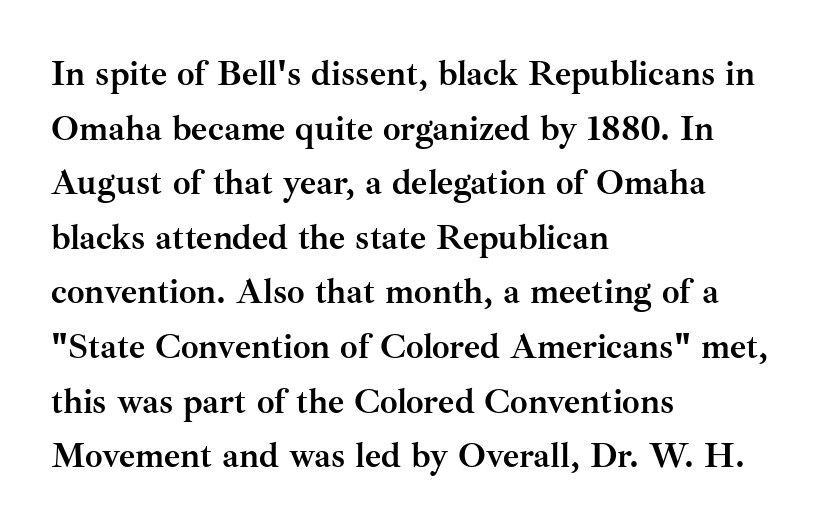
Q: Is the text bold? A: Yes.
Q: Is the text italic (slanted)? A: No, it is upright.
Q: Is the typeface a serif or a sans-serif typeface? A: Serif.
Q: Is the text underlined? A: No.
Q: How is the paragraph aligned? A: Left-aligned.
Q: Is the spacing between letters normal or unusually wide? A: Normal.
Q: Is the spacing between lines tight, normal or loose? A: Normal.
Q: Width (condensed, normal, or wide)? A: Normal.
Q: Stroke contrast? A: Medium.
Q: x-height? A: Small.
Q: Monospaced? A: No.
